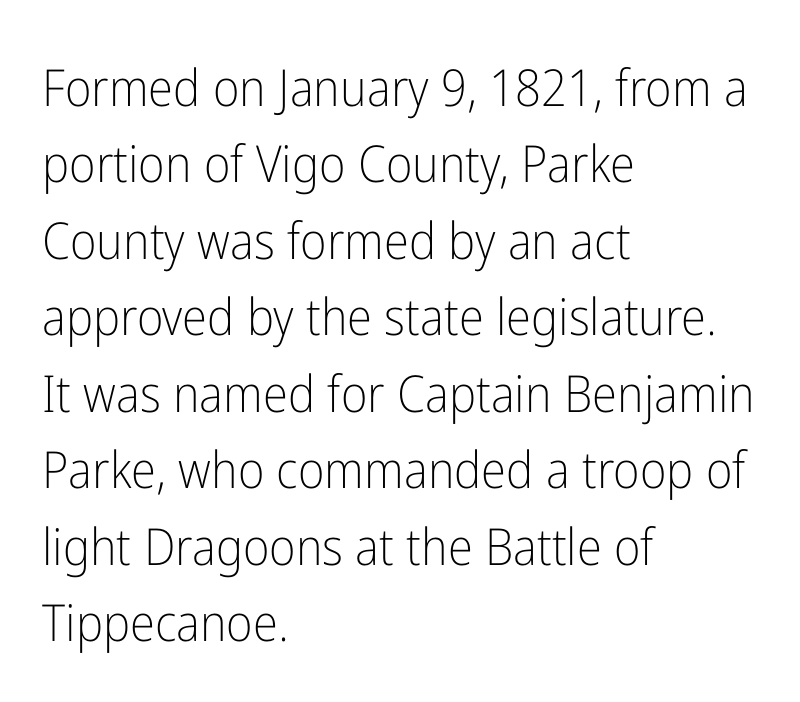
The image shows 51 px light, condensed sans-serif type, upright; set left-aligned, normal line spacing (1.5x), normal letter spacing, not underlined; low stroke contrast and a medium x-height.
